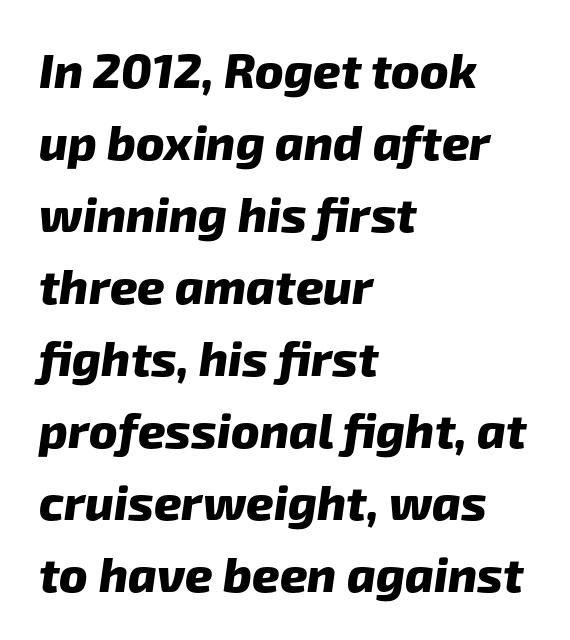
The image shows 48 px heavy sans-serif type; set left-aligned, normal line spacing (1.5x), normal letter spacing, not underlined; low stroke contrast and a medium x-height.
